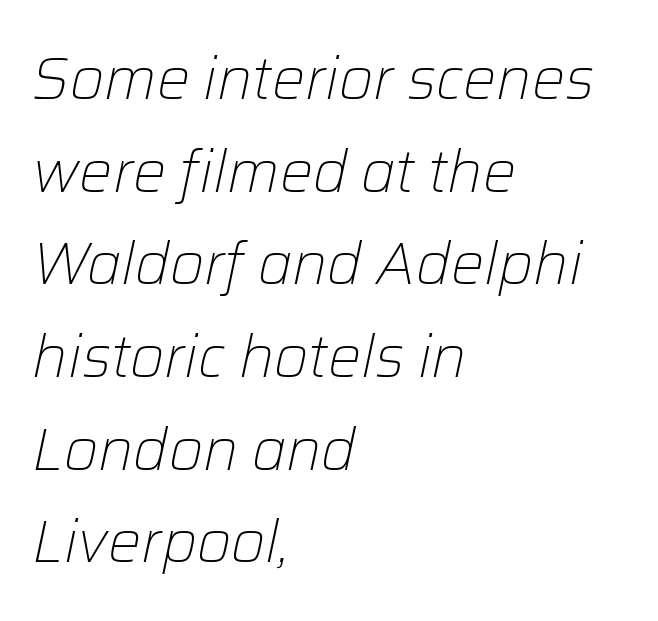
{"italic": "yes", "lean": "right", "slant_degrees": 12, "bold": "no", "weight": "light", "width": "normal", "stroke_contrast": "low", "x_height": "medium", "monospaced": "no", "underline": "no", "align": "left", "line_spacing": "normal", "line_spacing_ratio": 1.57, "letter_spacing": "normal", "letter_spacing_em": 0.0, "glyph_px": 59}
